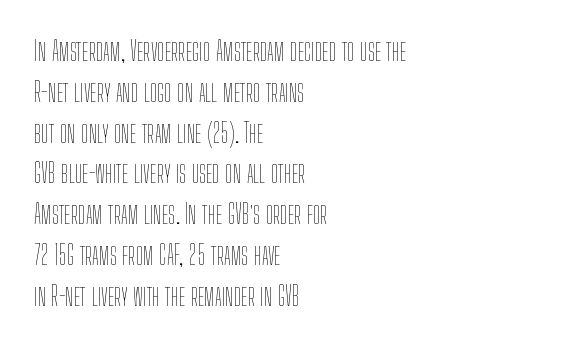
{"italic": "no", "bold": "no", "underline": "no", "align": "left", "line_spacing": "normal", "line_spacing_ratio": 1.51, "letter_spacing": "normal", "letter_spacing_em": 0.0, "glyph_px": 27}
